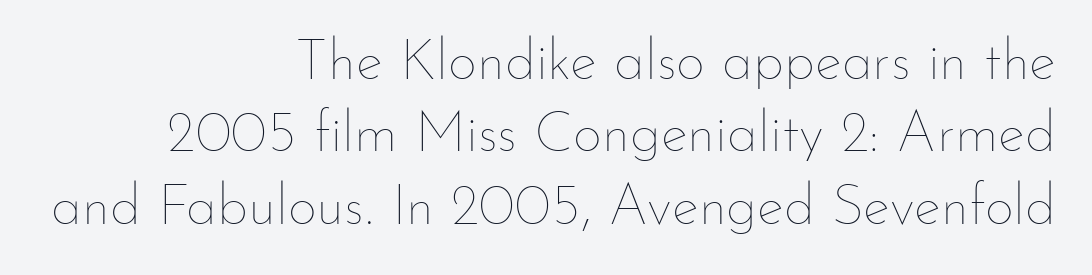
Q: Is the text bold? A: No.
Q: Is the text italic (slanted)? A: No, it is upright.
Q: Is the text underlined? A: No.
Q: How is the paragraph aligned? A: Right-aligned.
Q: Is the spacing between letters normal or unusually wide? A: Normal.
Q: Is the spacing between lines tight, normal or loose? A: Normal.
Q: Width (condensed, normal, or wide)? A: Normal.
Q: Stroke contrast? A: Low.
Q: x-height? A: Small.
Q: Monospaced? A: No.
